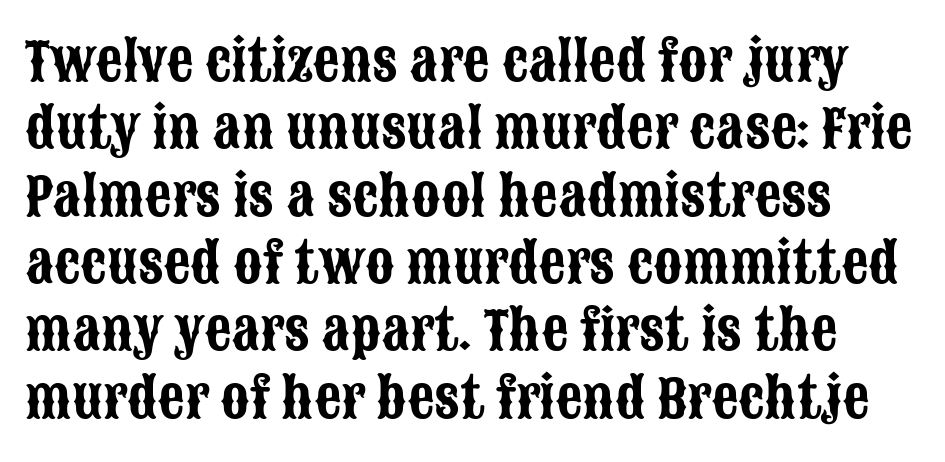
Varying glyph widths throughout — classic text-font behaviour. Each row of text sits above clean, open space. The letters carry no serifs — their stems end cleanly without finishing strokes. This sample uses plain, unmodified letter spacing.
